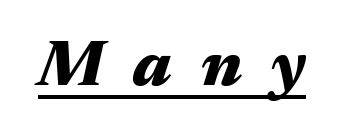
Q: Is the text bold? A: Yes.
Q: Is the text italic (slanted)? A: Yes, it leans right by about 17 degrees.
Q: Is the text underlined? A: Yes.
Q: Is the spacing between letters normal or unusually wide? A: Unusually wide.
Q: Width (condensed, normal, or wide)? A: Wide.
Q: Stroke contrast? A: Medium.
Q: x-height? A: Medium.
Q: Monospaced? A: No.
